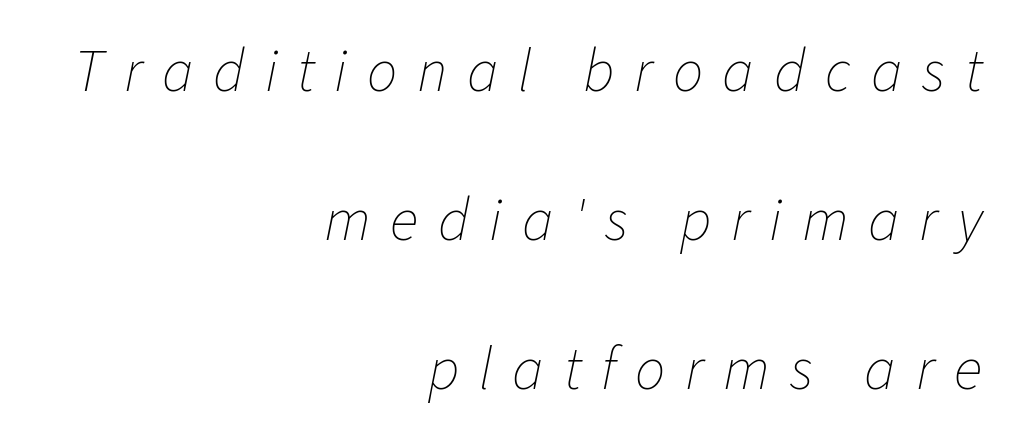
{"italic": "yes", "lean": "right", "slant_degrees": 11, "bold": "no", "weight": "thin", "width": "normal", "stroke_contrast": "low", "x_height": "medium", "monospaced": "no", "underline": "no", "align": "right", "line_spacing": "loose", "line_spacing_ratio": 2.48, "letter_spacing": "wide", "letter_spacing_em": 0.33, "glyph_px": 60}
